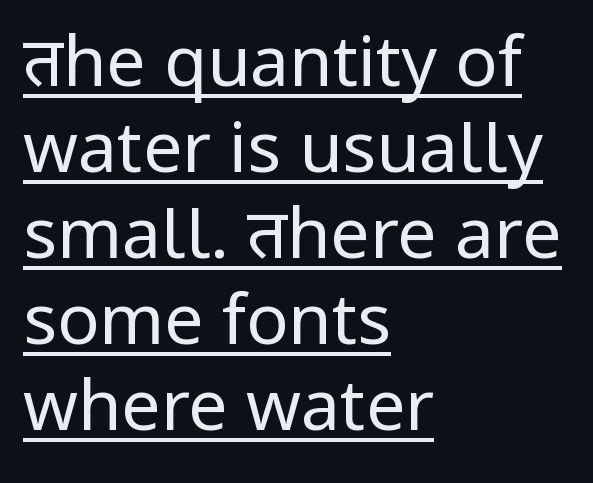
Q: Is the text bold? A: No.
Q: Is the text italic (slanted)? A: No, it is upright.
Q: Is the typeface a serif or a sans-serif typeface? A: Sans-serif.
Q: Is the text underlined? A: Yes.
Q: How is the paragraph aligned? A: Left-aligned.
Q: Is the spacing between letters normal or unusually wide? A: Normal.
Q: Width (condensed, normal, or wide)? A: Normal.
Q: Stroke contrast? A: Low.
Q: x-height? A: Medium.
Q: Monospaced? A: No.
